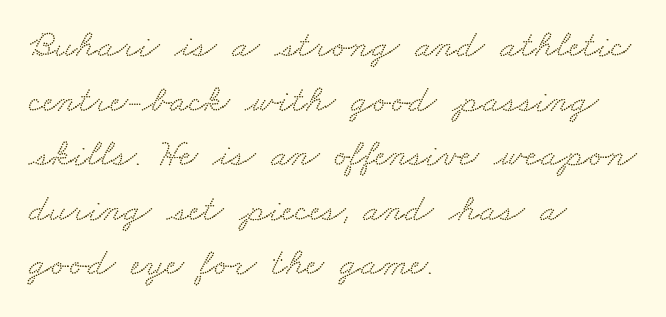
This sample uses plain, unmodified letter spacing. The ragged edge is on the right, which tells us the setting is flush left. Leading: standard. Type without underlining. Do the characters align in a grid? No, the font is proportional.
